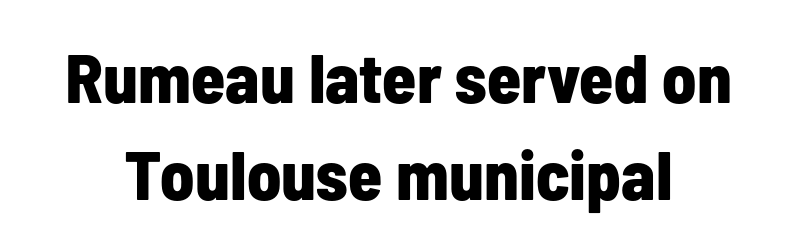
The paragraph shown floats in the horizontal middle. A sans-serif font was chosen for this passage. Letters rest on an invisible, unmarked baseline. Each new line begins a customary step beneath the previous one. The letters stand upright; this is a roman face. A typesetter would call this zero additional tracking.
